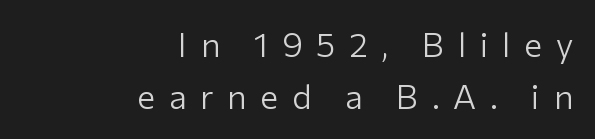
Horizontal alignment here is rightward, an uncommon choice for prose. Italic: no, the glyphs are upright roman. Letter spacing: wide. The letters advance in unequal steps, a hallmark of proportional type.
